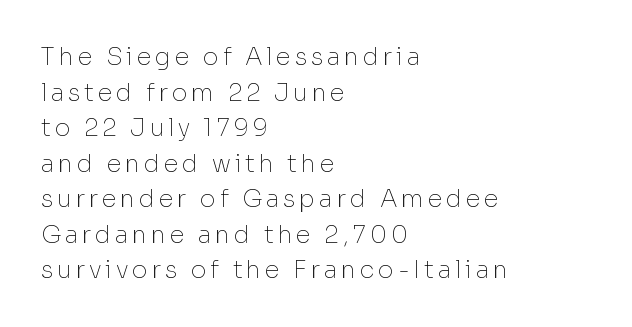
{"italic": "no", "bold": "no", "underline": "no", "align": "left", "line_spacing": "normal", "line_spacing_ratio": 1.48, "glyph_px": 24}
